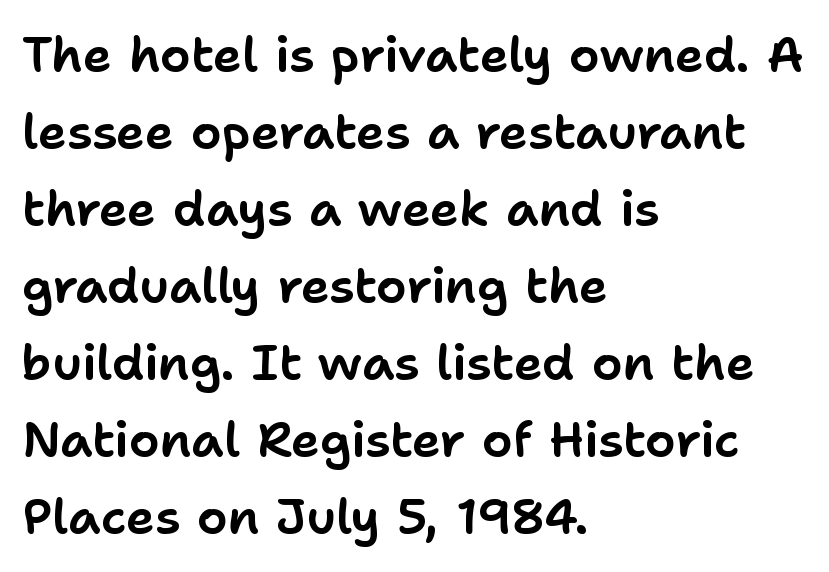
The image shows 49 px sans-serif type, upright; set left-aligned, normal line spacing (1.57x), normal letter spacing, not underlined; low stroke contrast and a medium x-height.
